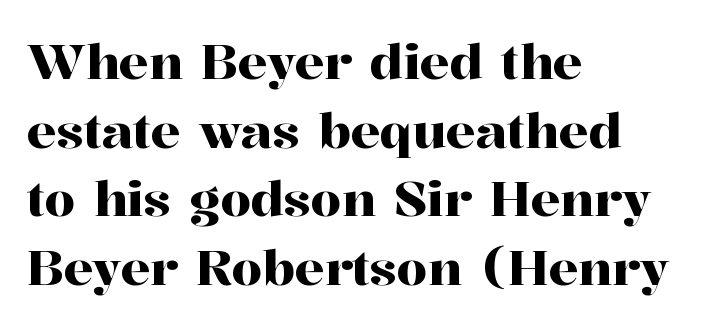
{"serif": "yes", "italic": "no", "width": "normal", "stroke_contrast": "high", "x_height": "medium", "monospaced": "no", "underline": "no", "align": "left", "line_spacing": "normal", "line_spacing_ratio": 1.4, "letter_spacing": "normal", "letter_spacing_em": 0.0, "glyph_px": 49}
